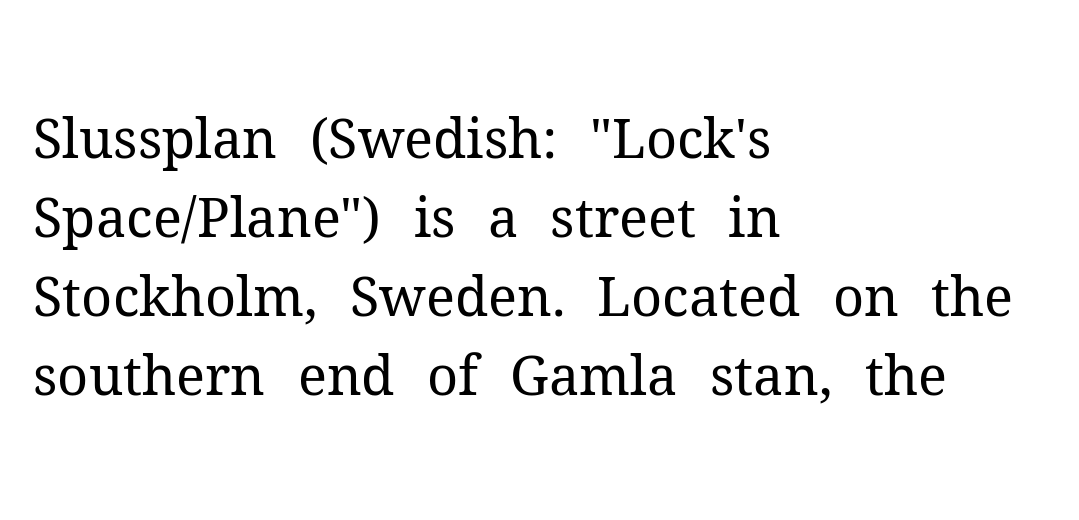
In terms of posture, this sample is upright. A typesetter would call this proportional, since set widths differ per character. Successive baselines arrive at the customary interval. Glance below the letters and you will spot only blank space.
